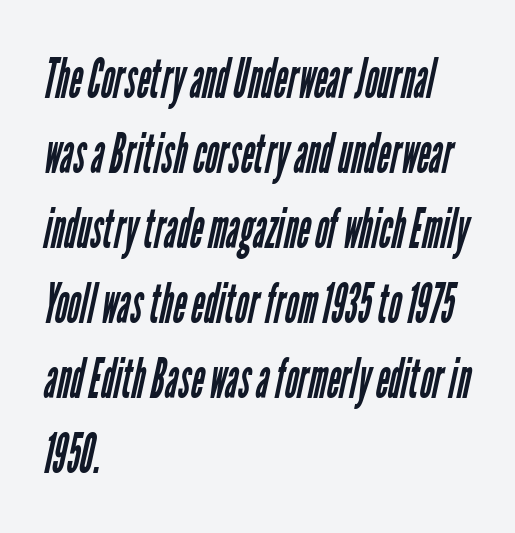
The image shows 56 px regular-weight, condensed sans-serif type; set left-aligned, normal line spacing (1.34x), normal letter spacing, not underlined; low stroke contrast and a medium x-height.
